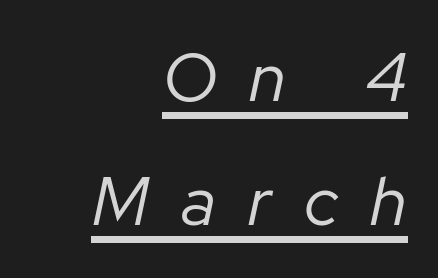
Weight: regular or lighter. Short note: letters widely spaced. Do the characters align in a grid? No, the font is proportional. Emphasis is given by a line drawn under the lettering. Each line ends at the same right margin while the left side varies.
